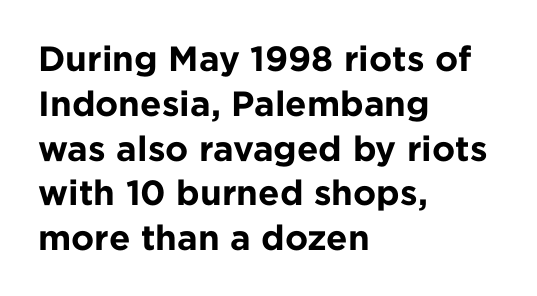
The image shows 35 px bold sans-serif type, upright; set left-aligned, normal line spacing (1.28x), normal letter spacing, not underlined; low stroke contrast and a medium x-height.
